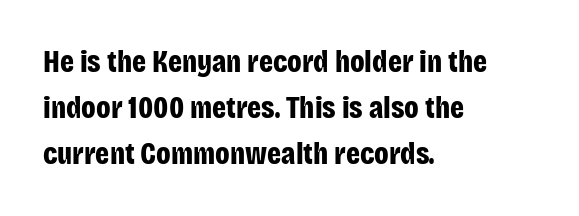
{"serif": "no", "italic": "no", "bold": "yes", "weight": "bold", "width": "condensed", "stroke_contrast": "low", "x_height": "large", "monospaced": "no", "underline": "no", "align": "left", "line_spacing": "normal", "line_spacing_ratio": 1.48, "letter_spacing": "normal", "letter_spacing_em": 0.0, "glyph_px": 31}
